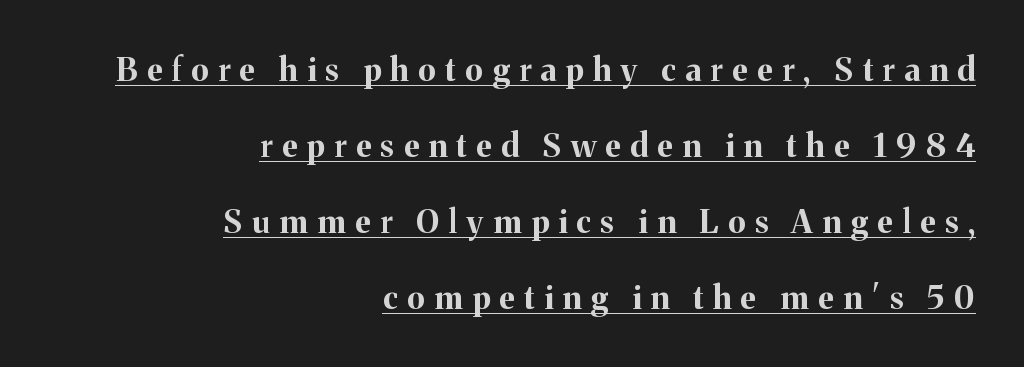
{"serif": "yes", "italic": "no", "bold": "yes", "weight": "bold", "width": "normal", "stroke_contrast": "medium", "x_height": "medium", "monospaced": "no", "underline": "yes", "align": "right", "line_spacing": "loose", "line_spacing_ratio": 2.37, "letter_spacing": "wide", "letter_spacing_em": 0.3, "glyph_px": 32}
